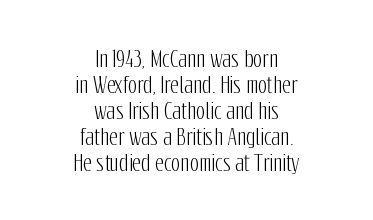
Each word holds together tightly as a unit, with standard inter-letter gaps. The specimen omits any rule beneath the text block's lines. Characters remain perfectly vertical along every line. Reading down the block, each line starts at a different indent, mirrored at its end.
